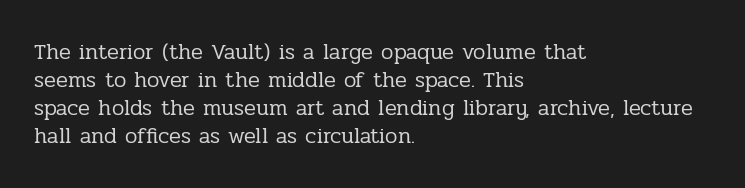
Q: Is the text bold? A: No.
Q: Is the text italic (slanted)? A: No, it is upright.
Q: Is the text underlined? A: No.
Q: How is the paragraph aligned? A: Left-aligned.
Q: Is the spacing between letters normal or unusually wide? A: Normal.
Q: Is the spacing between lines tight, normal or loose? A: Normal.
